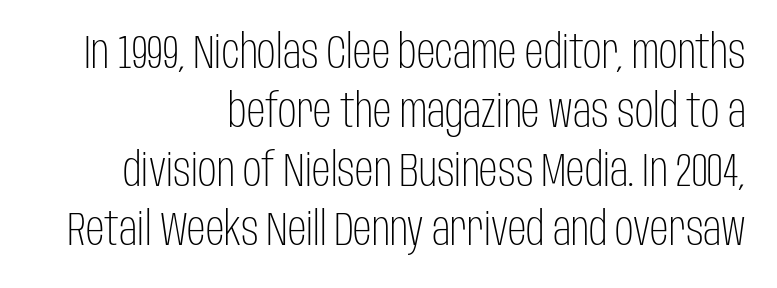
The image shows 46 px light, condensed sans-serif type, upright; set right-aligned, normal line spacing (1.28x), normal letter spacing, not underlined; low stroke contrast and a large x-height.
